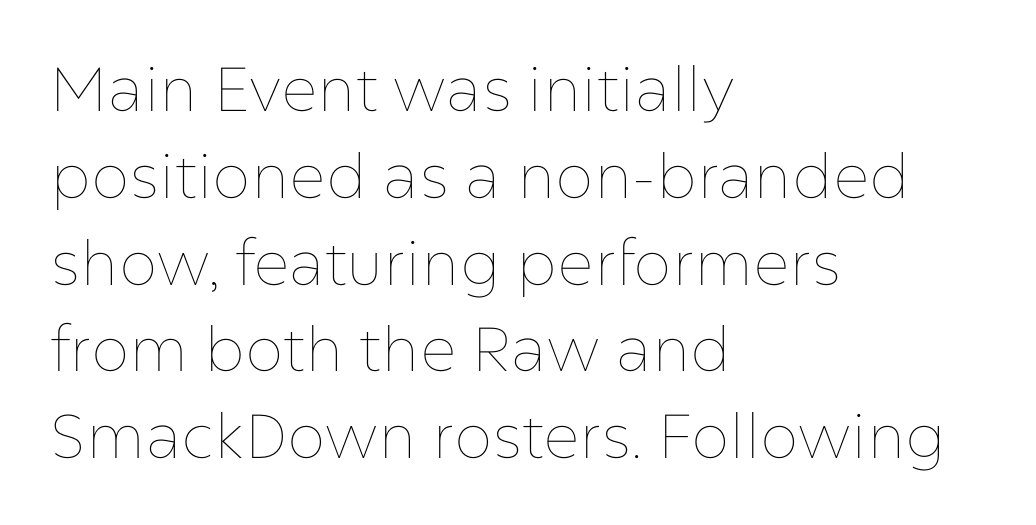
Q: Is the text bold? A: No.
Q: Is the text italic (slanted)? A: No, it is upright.
Q: Is the text underlined? A: No.
Q: How is the paragraph aligned? A: Left-aligned.
Q: Is the spacing between letters normal or unusually wide? A: Normal.
Q: Is the spacing between lines tight, normal or loose? A: Normal.
Q: Width (condensed, normal, or wide)? A: Normal.
Q: Stroke contrast? A: Low.
Q: x-height? A: Medium.
Q: Monospaced? A: No.
